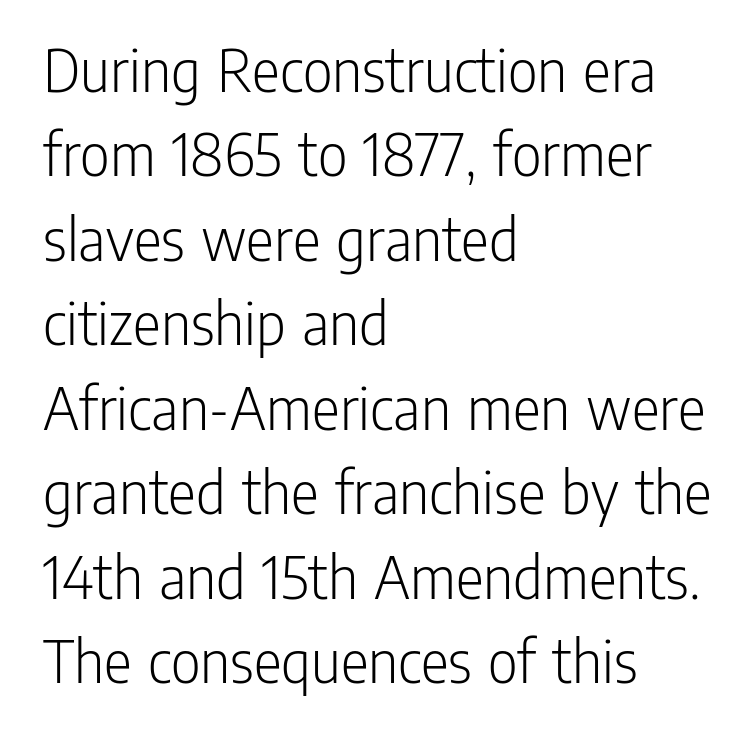
Q: Is the text bold? A: No.
Q: Is the text italic (slanted)? A: No, it is upright.
Q: Is the typeface a serif or a sans-serif typeface? A: Sans-serif.
Q: Is the text underlined? A: No.
Q: How is the paragraph aligned? A: Left-aligned.
Q: Is the spacing between letters normal or unusually wide? A: Normal.
Q: Is the spacing between lines tight, normal or loose? A: Normal.
Q: Width (condensed, normal, or wide)? A: Condensed.
Q: Stroke contrast? A: Low.
Q: x-height? A: Medium.
Q: Monospaced? A: No.
